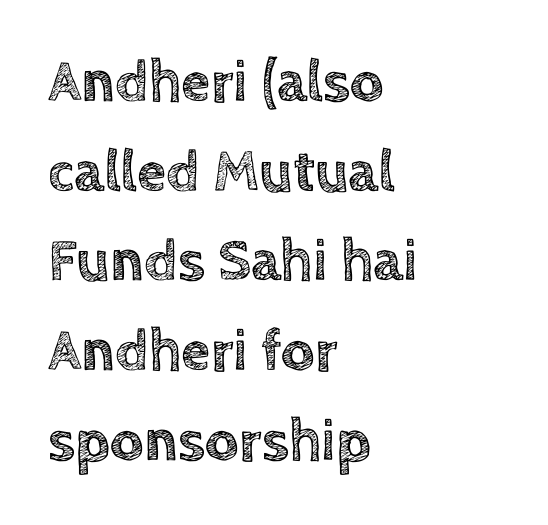
{"italic": "no", "width": "normal", "x_height": "large", "monospaced": "no", "underline": "no", "align": "left", "line_spacing": "normal", "line_spacing_ratio": 1.52, "letter_spacing": "normal", "letter_spacing_em": 0.0, "glyph_px": 59}
